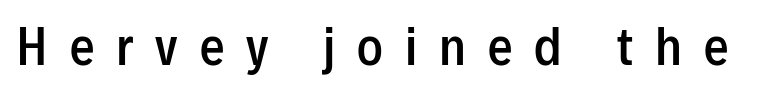
Weight: semibold (demi). The rendering uses natural spacing where letterforms have individual widths. The typography opts for an upright posture over an oblique one. This sample uses expanded letter spacing, leaving extra air between glyphs. Letterform terminals end flat and unadorned throughout the passage.
